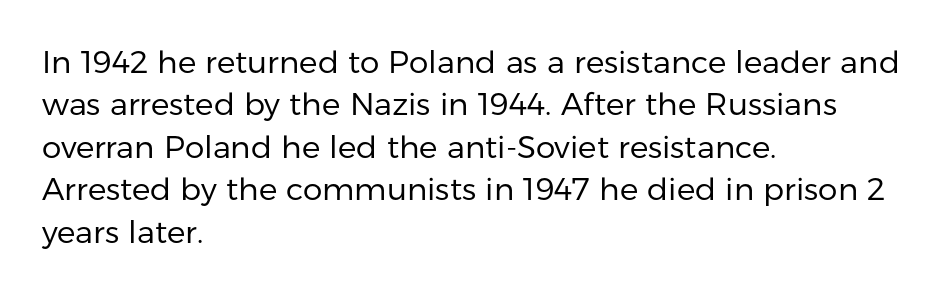
Q: Is the text bold? A: No.
Q: Is the text italic (slanted)? A: No, it is upright.
Q: Is the typeface a serif or a sans-serif typeface? A: Sans-serif.
Q: Is the text underlined? A: No.
Q: How is the paragraph aligned? A: Left-aligned.
Q: Is the spacing between letters normal or unusually wide? A: Normal.
Q: Is the spacing between lines tight, normal or loose? A: Normal.
Q: Width (condensed, normal, or wide)? A: Normal.
Q: Stroke contrast? A: Low.
Q: x-height? A: Medium.
Q: Monospaced? A: No.
